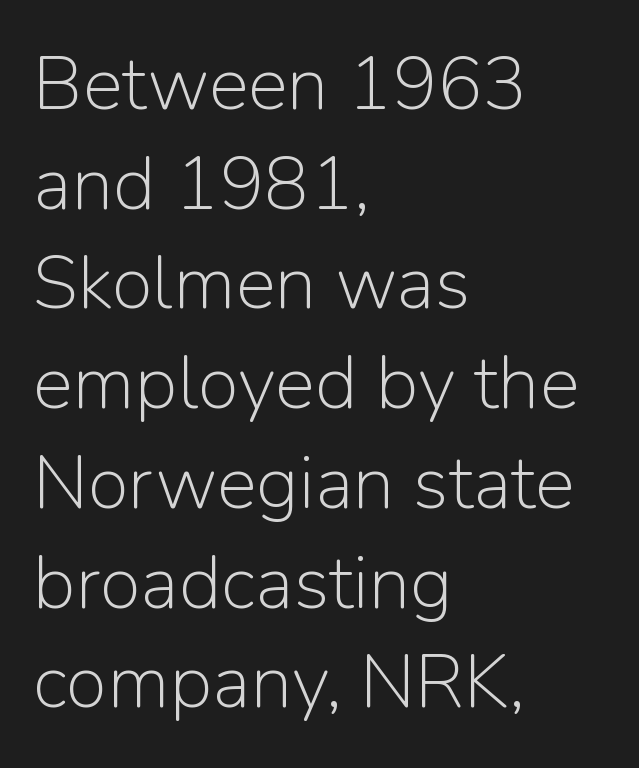
Vertically, the passage feels balanced, rows spaced as you'd expect. The passage is arranged the way most books set body copy — flush left. The strip under each line holds only bare page. In terms of posture, this sample is upright. Characters follow at the spacing the type designer built in. The typesetting does not lean heavy: it is not bold.
